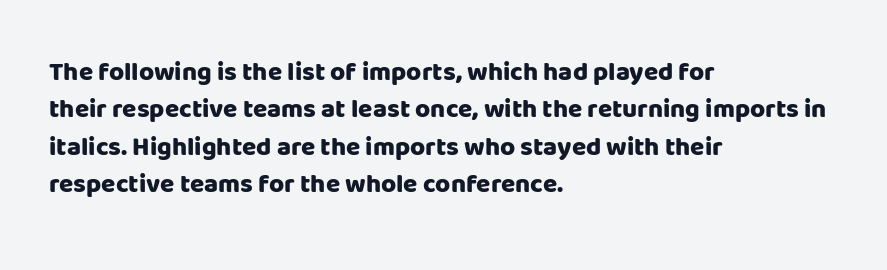
Q: Is the text bold? A: Yes.
Q: Is the text italic (slanted)? A: No, it is upright.
Q: Is the text underlined? A: No.
Q: How is the paragraph aligned? A: Left-aligned.
Q: Is the spacing between letters normal or unusually wide? A: Normal.
Q: Is the spacing between lines tight, normal or loose? A: Normal.
